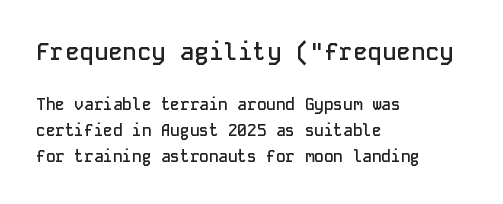
Q: Is the text bold? A: Semi-bold.
Q: Is the text italic (slanted)? A: No, it is upright.
Q: Is the text underlined? A: No.
Q: How is the paragraph aligned? A: Left-aligned.
Q: Is the spacing between letters normal or unusually wide? A: Normal.
Q: Is the spacing between lines tight, normal or loose? A: Normal.
Q: Which block of text is set in a larger size, the first (top) or the second (bottom)? A: The first (top) one.
